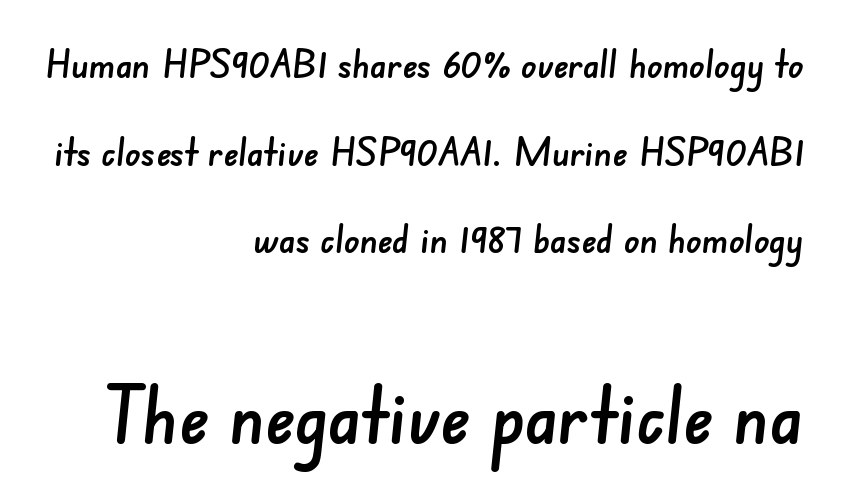
{"serif": "no", "width": "normal", "stroke_contrast": "low", "x_height": "small", "monospaced": "no", "underline": "no", "align": "right", "line_spacing": "loose", "line_spacing_ratio": 2.25, "letter_spacing": "normal", "letter_spacing_em": 0.0, "larger_block": "second", "size_ratio": 2.0, "glyph_px": 78}
